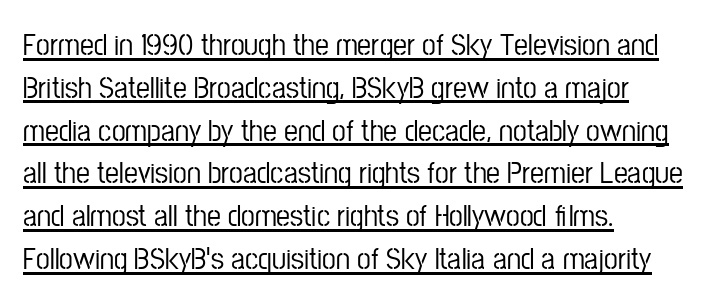
The image shows 31 px condensed sans-serif type, upright; set left-aligned, normal line spacing (1.38x), normal letter spacing, underlined; low stroke contrast and a medium x-height.
